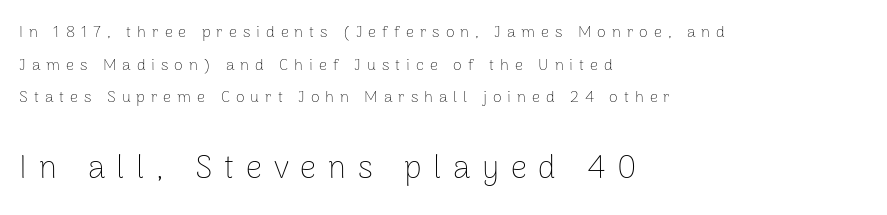
{"serif": "no", "italic": "no", "bold": "no", "weight": "thin", "width": "normal", "stroke_contrast": "low", "x_height": "medium", "monospaced": "no", "underline": "no", "align": "left", "line_spacing": "loose", "line_spacing_ratio": 2.04, "letter_spacing": "wide", "letter_spacing_em": 0.37, "larger_block": "second", "size_ratio": 2.0, "glyph_px": 32}
